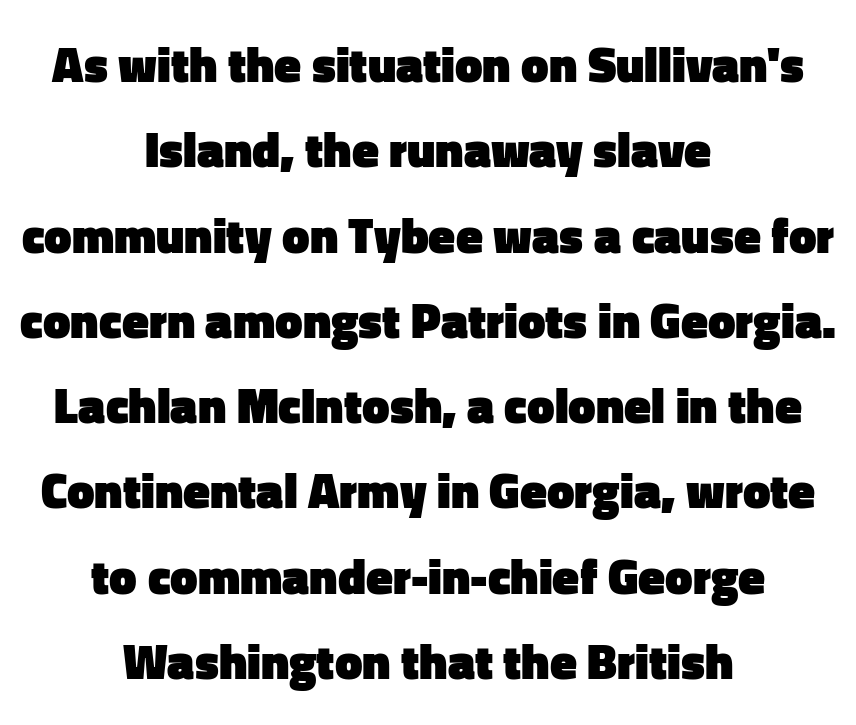
The image shows 49 px heavy sans-serif type, upright; set centered, line spacing 1.74x, normal letter spacing, not underlined; low stroke contrast and a medium x-height.
